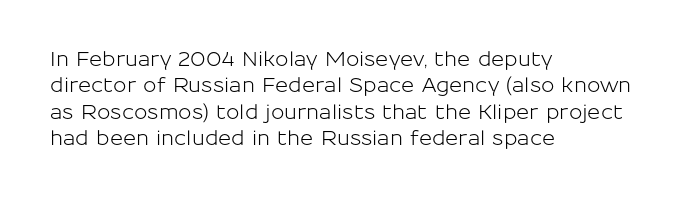
Default kerning and tracking; the words read as compact shapes. Evenly set lines give the paragraph a standard silhouette. In CSS terms this would be text-align: left. A bare baseline throughout the passage. Every character sits straight up, as roman type does.
